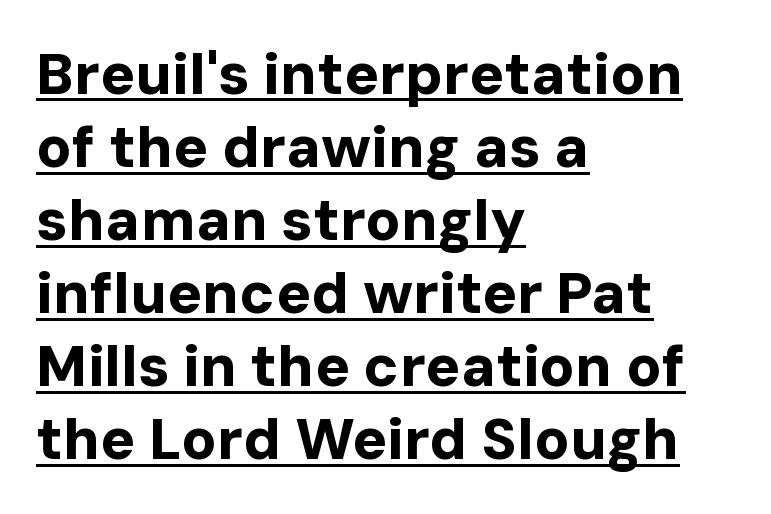
Q: Is the text bold? A: Yes.
Q: Is the text italic (slanted)? A: No, it is upright.
Q: Is the typeface a serif or a sans-serif typeface? A: Sans-serif.
Q: Is the text underlined? A: Yes.
Q: How is the paragraph aligned? A: Left-aligned.
Q: Is the spacing between letters normal or unusually wide? A: Normal.
Q: Is the spacing between lines tight, normal or loose? A: Normal.
Q: Width (condensed, normal, or wide)? A: Normal.
Q: Stroke contrast? A: Low.
Q: x-height? A: Medium.
Q: Monospaced? A: No.
